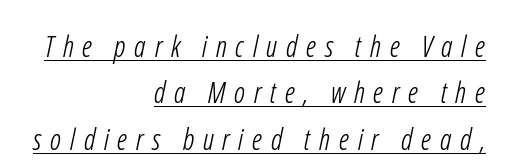
Q: Is the text bold? A: No.
Q: Is the typeface a serif or a sans-serif typeface? A: Sans-serif.
Q: Is the text underlined? A: Yes.
Q: How is the paragraph aligned? A: Right-aligned.
Q: Is the spacing between letters normal or unusually wide? A: Unusually wide.
Q: Is the spacing between lines tight, normal or loose? A: Normal.
Q: Width (condensed, normal, or wide)? A: Condensed.
Q: Stroke contrast? A: Low.
Q: x-height? A: Medium.
Q: Monospaced? A: No.
